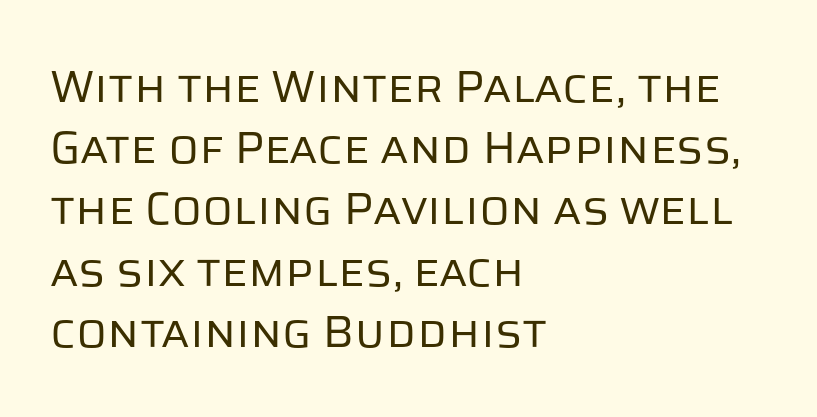
Q: Is the text bold? A: No.
Q: Is the text italic (slanted)? A: No, it is upright.
Q: Is the typeface a serif or a sans-serif typeface? A: Sans-serif.
Q: Is the text underlined? A: No.
Q: How is the paragraph aligned? A: Left-aligned.
Q: Is the spacing between letters normal or unusually wide? A: Normal.
Q: Is the spacing between lines tight, normal or loose? A: Normal.
Q: Width (condensed, normal, or wide)? A: Normal.
Q: Stroke contrast? A: Low.
Q: x-height? A: Large.
Q: Monospaced? A: No.
